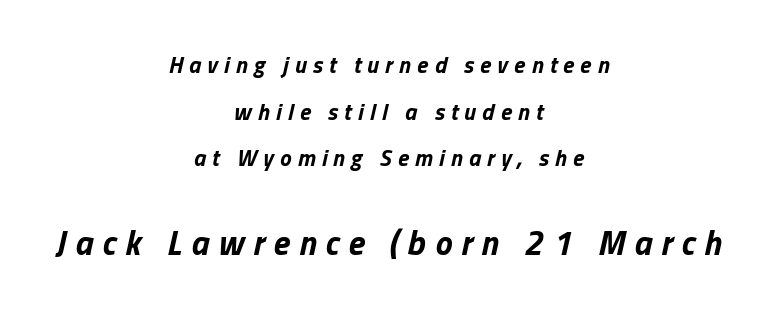
Q: Is the text bold? A: Yes.
Q: Is the text italic (slanted)? A: Yes, it leans right by about 13 degrees.
Q: Is the text underlined? A: No.
Q: How is the paragraph aligned? A: Centered.
Q: Is the spacing between letters normal or unusually wide? A: Unusually wide.
Q: Is the spacing between lines tight, normal or loose? A: Loose.
Q: Which block of text is set in a larger size, the first (top) or the second (bottom)? A: The second (bottom) one.
Q: Width (condensed, normal, or wide)? A: Normal.
Q: Stroke contrast? A: Low.
Q: x-height? A: Medium.
Q: Monospaced? A: No.
